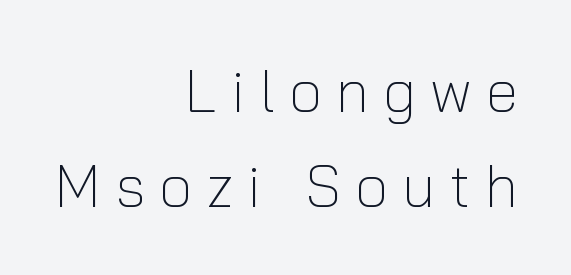
{"serif": "no", "italic": "no", "bold": "no", "weight": "light", "width": "normal", "stroke_contrast": "low", "x_height": "medium", "monospaced": "no", "underline": "no", "align": "right", "line_spacing": "normal", "line_spacing_ratio": 1.61, "letter_spacing": "wide", "letter_spacing_em": 0.24, "glyph_px": 59}
